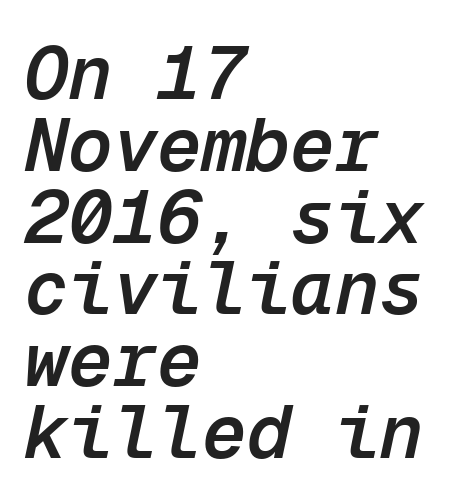
The paragraph has a hard left edge and a soft right edge. Quick note: interline space is minimal. This rendering leaves character spacing at its baseline value. Emphasis by weight is partial: semibold. Emphasis-style slanted type is in use. The passage shown is not underscored anywhere.
